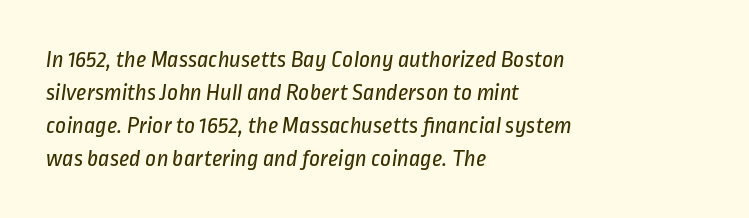
{"bold": "no", "underline": "no", "align": "left", "line_spacing": "normal", "line_spacing_ratio": 1.37, "letter_spacing": "normal", "letter_spacing_em": 0.0, "glyph_px": 24}
